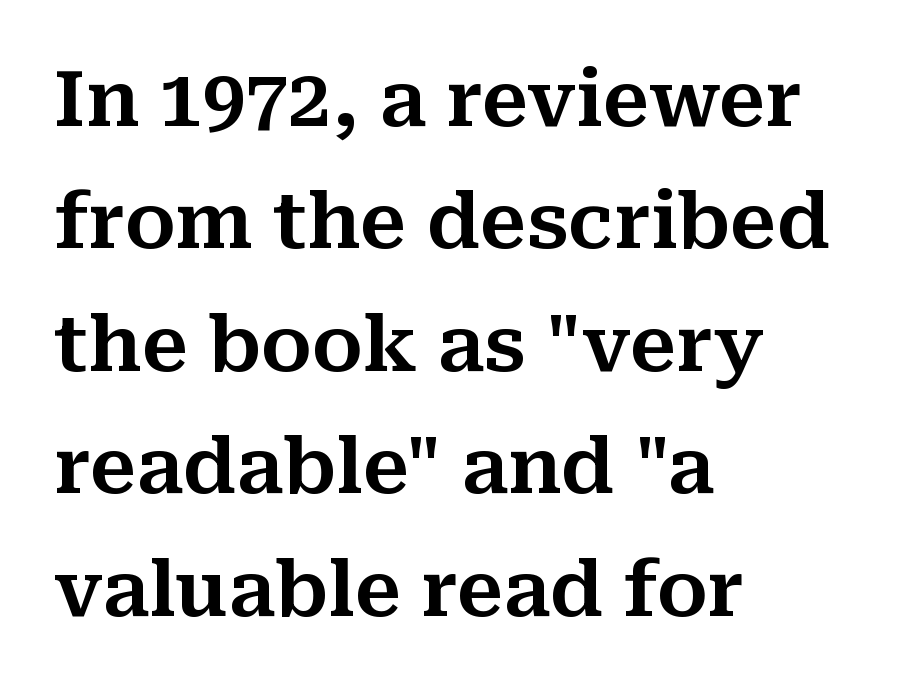
Q: Is the text italic (slanted)? A: No, it is upright.
Q: Is the typeface a serif or a sans-serif typeface? A: Serif.
Q: Is the text underlined? A: No.
Q: How is the paragraph aligned? A: Left-aligned.
Q: Is the spacing between letters normal or unusually wide? A: Normal.
Q: Is the spacing between lines tight, normal or loose? A: Normal.
Q: Width (condensed, normal, or wide)? A: Normal.
Q: Stroke contrast? A: Medium.
Q: x-height? A: Medium.
Q: Monospaced? A: No.
